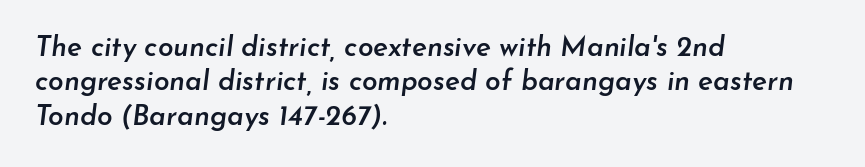
The image shows 28 px semibold type, italic (leaning right); set left-aligned, line spacing 1.23x, normal letter spacing, not underlined; low stroke contrast and a small x-height.
